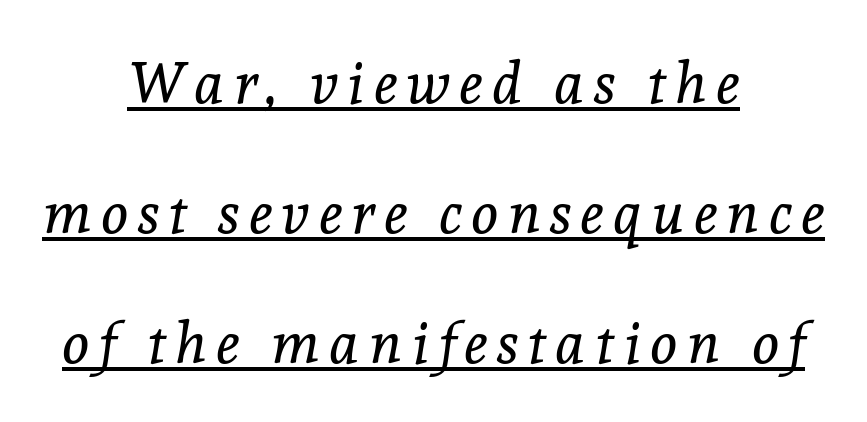
The rendering uses a large line-height, opening up the rows. Emphasis is given by a line drawn under the lettering. This sample uses an oblique cut, with every glyph tilted off the vertical. Serif or sans? Serif — the stroke terminals have little feet. Character widths vary here, with narrow letters taking less room than wide ones.
